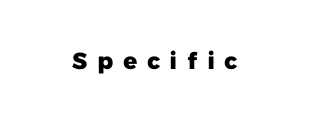
The image shows 23 px bold type; set unusually wide letter spacing (+0.4 em), not underlined.
